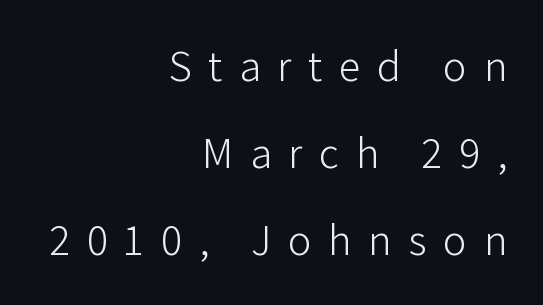
Q: Is the text bold? A: No.
Q: Is the text italic (slanted)? A: No, it is upright.
Q: Is the typeface a serif or a sans-serif typeface? A: Sans-serif.
Q: Is the text underlined? A: No.
Q: How is the paragraph aligned? A: Right-aligned.
Q: Is the spacing between letters normal or unusually wide? A: Unusually wide.
Q: Is the spacing between lines tight, normal or loose? A: Loose.
Q: Width (condensed, normal, or wide)? A: Normal.
Q: Stroke contrast? A: Low.
Q: x-height? A: Medium.
Q: Monospaced? A: No.
